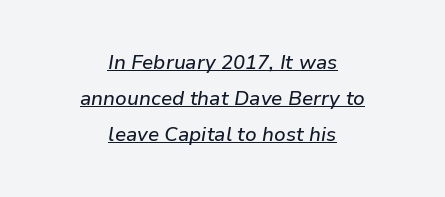
Underline: present. The compositor balanced each line on the midline. Compared with ordinary roman type, these characters are visibly tilted. You could call the tracking neutral — neither tight nor loose.
